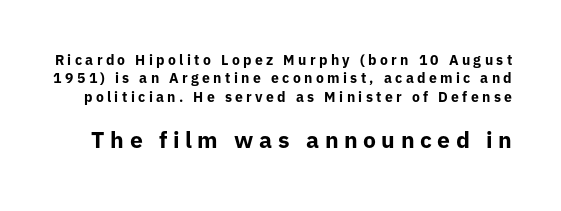
You get the small type first, then a jump to larger type. Evenly set lines give the paragraph a standard silhouette. Inter-character spacing is expanded well beyond the font's built-in metrics. The space beneath each line is pristine and unruled.
